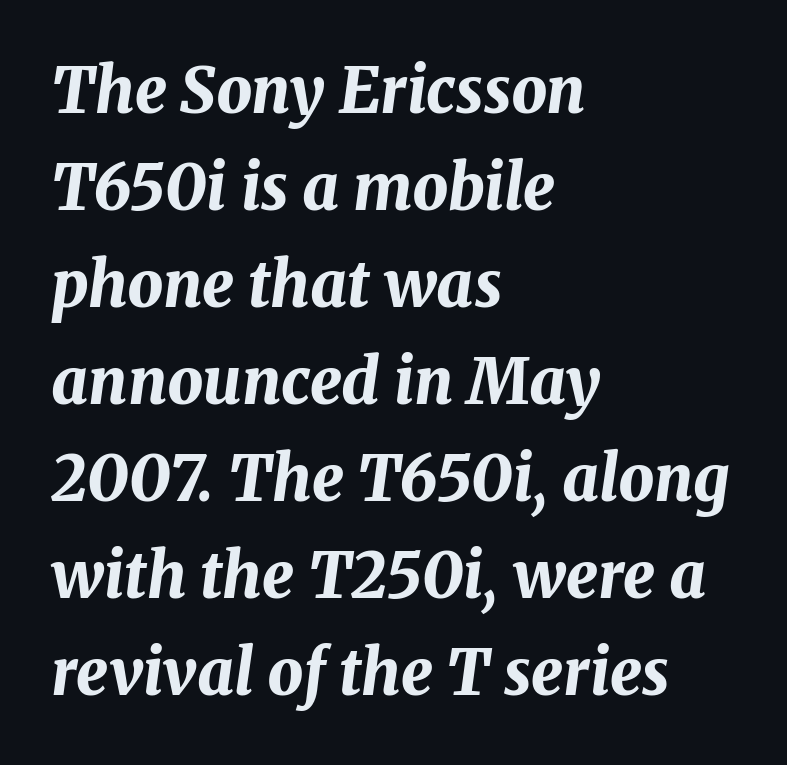
Q: Is the text bold? A: Yes.
Q: Is the text italic (slanted)? A: Yes, it leans right by about 8 degrees.
Q: Is the text underlined? A: No.
Q: How is the paragraph aligned? A: Left-aligned.
Q: Is the spacing between letters normal or unusually wide? A: Normal.
Q: Is the spacing between lines tight, normal or loose? A: Normal.
Q: Width (condensed, normal, or wide)? A: Normal.
Q: Stroke contrast? A: Medium.
Q: x-height? A: Medium.
Q: Monospaced? A: No.
